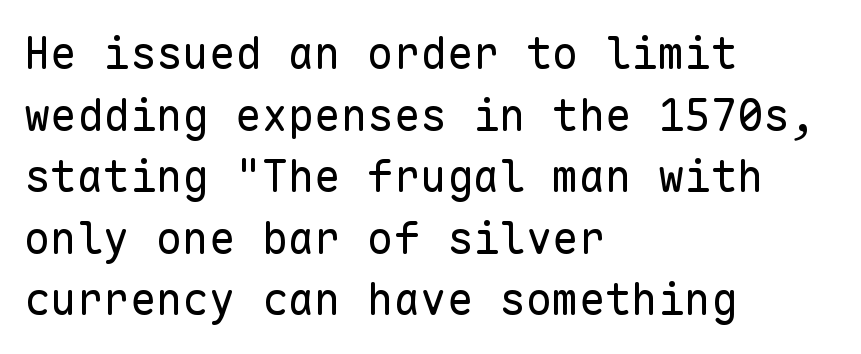
Q: Is the text bold? A: No.
Q: Is the text italic (slanted)? A: No, it is upright.
Q: Is the typeface a serif or a sans-serif typeface? A: Sans-serif.
Q: Is the text underlined? A: No.
Q: How is the paragraph aligned? A: Left-aligned.
Q: Is the spacing between letters normal or unusually wide? A: Normal.
Q: Is the spacing between lines tight, normal or loose? A: Normal.
Q: Width (condensed, normal, or wide)? A: Normal.
Q: Stroke contrast? A: Low.
Q: x-height? A: Medium.
Q: Monospaced? A: Yes.
